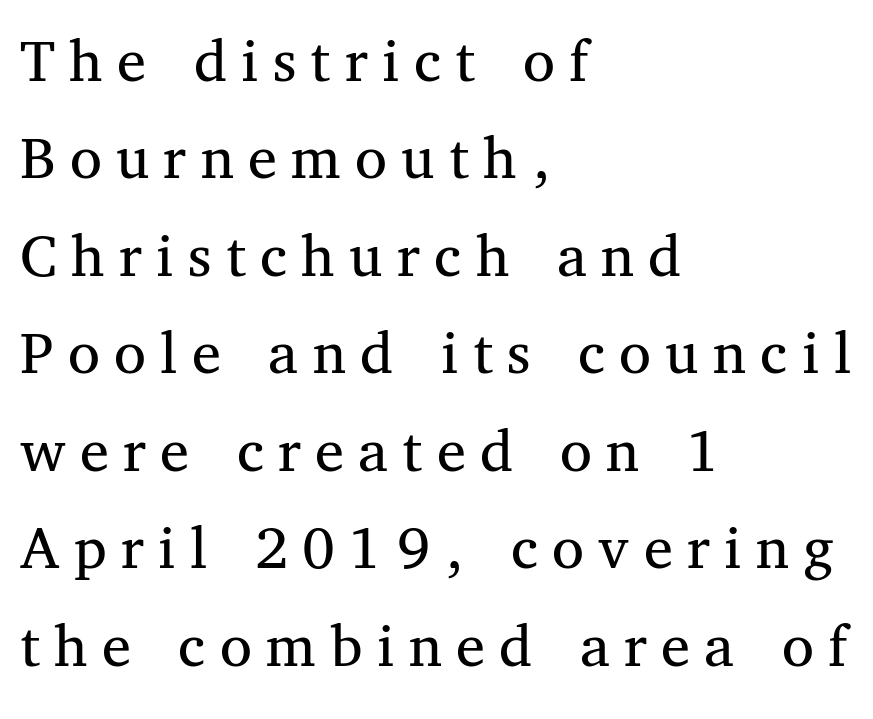
Q: Is the text bold? A: No.
Q: Is the text italic (slanted)? A: No, it is upright.
Q: Is the typeface a serif or a sans-serif typeface? A: Serif.
Q: Is the text underlined? A: No.
Q: How is the paragraph aligned? A: Left-aligned.
Q: Is the spacing between letters normal or unusually wide? A: Unusually wide.
Q: Is the spacing between lines tight, normal or loose? A: Normal.
Q: Width (condensed, normal, or wide)? A: Normal.
Q: Stroke contrast? A: Medium.
Q: x-height? A: Medium.
Q: Monospaced? A: No.
